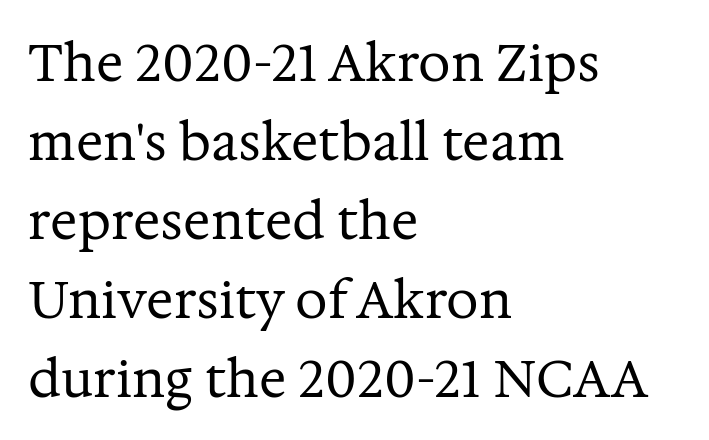
{"serif": "yes", "italic": "no", "bold": "no", "weight": "regular", "width": "normal", "stroke_contrast": "medium", "x_height": "medium", "monospaced": "no", "underline": "no", "align": "left", "line_spacing": "normal", "line_spacing_ratio": 1.55, "letter_spacing": "normal", "letter_spacing_em": 0.0, "glyph_px": 51}
